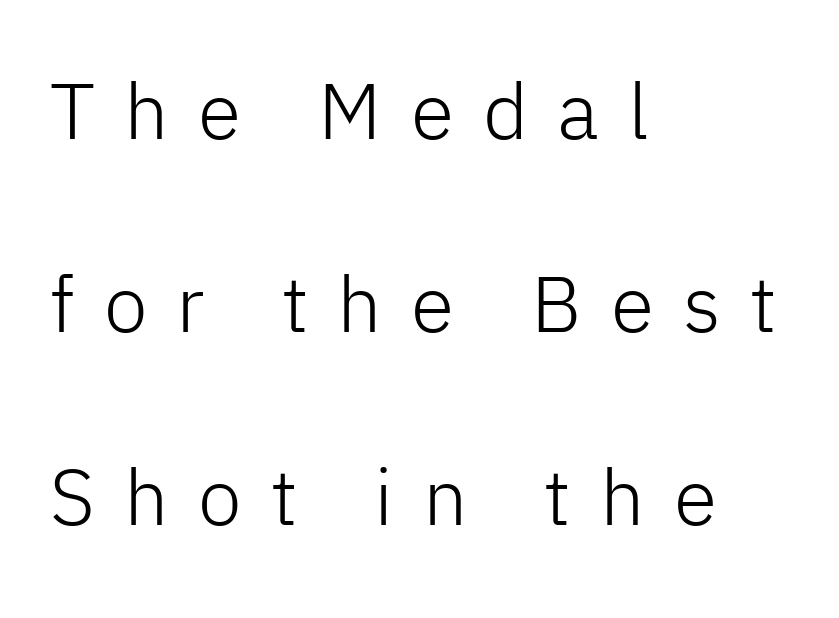
{"serif": "no", "italic": "no", "bold": "no", "weight": "light", "width": "normal", "stroke_contrast": "low", "x_height": "medium", "monospaced": "no", "underline": "no", "align": "left", "line_spacing": "loose", "line_spacing_ratio": 2.44, "letter_spacing": "wide", "letter_spacing_em": 0.37, "glyph_px": 79}
